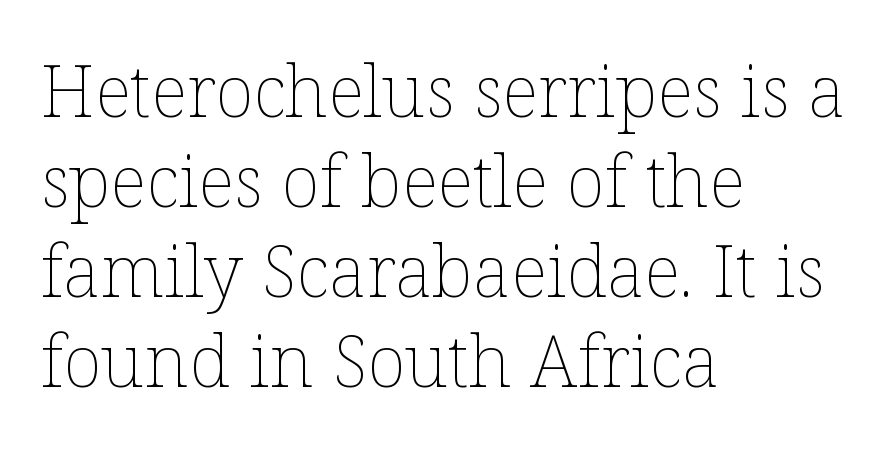
{"italic": "no", "bold": "no", "weight": "thin", "width": "normal", "stroke_contrast": "low", "x_height": "medium", "monospaced": "no", "underline": "no", "align": "left", "line_spacing": "normal", "line_spacing_ratio": 1.25, "letter_spacing": "normal", "letter_spacing_em": 0.0, "glyph_px": 72}
